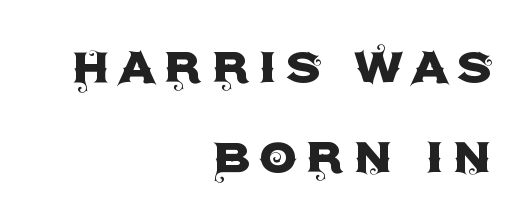
The text block is weighted toward the right margin, trailing off unevenly leftward. The rendering uses natural spacing where letterforms have individual widths. Quick note: not italic, upright. The line-height multiplier appears to be the usual default.
